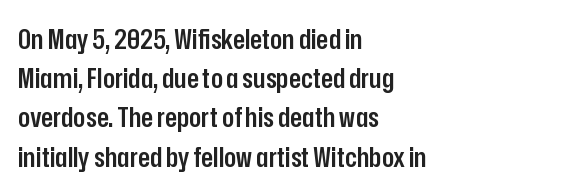
The image shows 28 px semibold, condensed sans-serif type, upright; set left-aligned, normal line spacing (1.4x), normal letter spacing, not underlined; low stroke contrast and a medium x-height.
